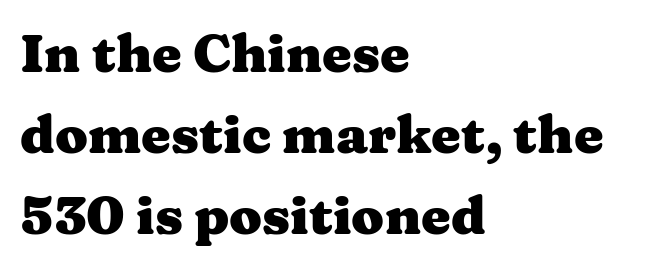
The image shows 53 px heavy, wide serif type, upright; set left-aligned, normal line spacing (1.53x), normal letter spacing, not underlined; medium stroke contrast and a medium x-height.
